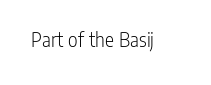
The image shows 21 px text type, upright; set normal letter spacing, not underlined.
